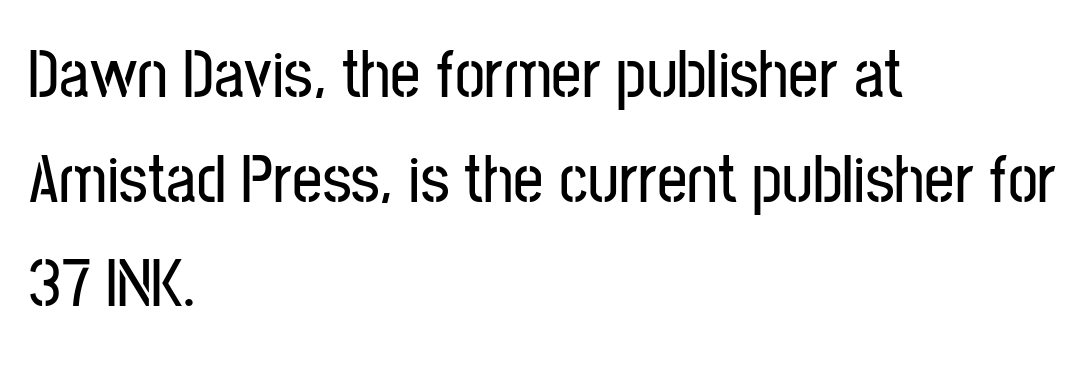
Look at the tracking — it's just the regular setting, nothing added. I'd call this a sans setting — the letters go barefoot. The space beneath each line is pristine and unruled. This sample has the flowing, uneven cadence of proportional lettering.
